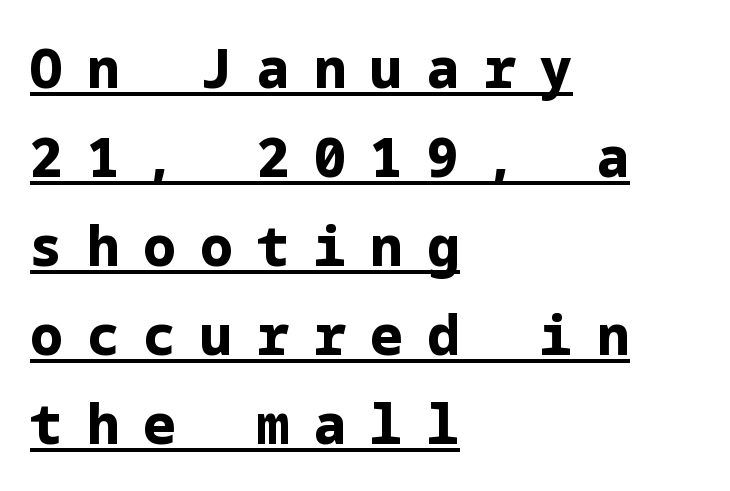
{"serif": "no", "italic": "no", "bold": "yes", "weight": "bold", "width": "normal", "stroke_contrast": "low", "x_height": "medium", "underline": "yes", "align": "left", "line_spacing": "normal", "line_spacing_ratio": 1.65, "letter_spacing": "wide", "letter_spacing_em": 0.45, "glyph_px": 54}
